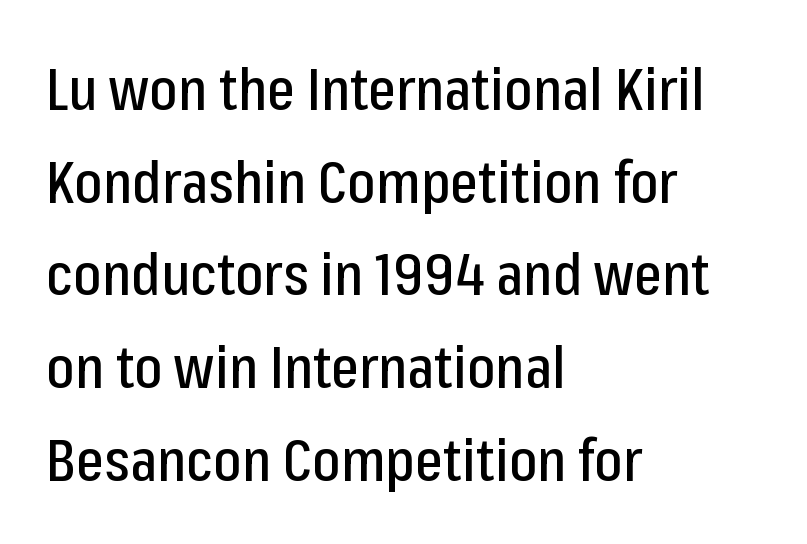
Students, note that the glyphs here touch the page at normal intervals. The space beneath each line is pristine and unruled. This is sans-serif lettering, the kind often seen on screens and signage. If you measured baseline to baseline, you'd find a middling distance.
